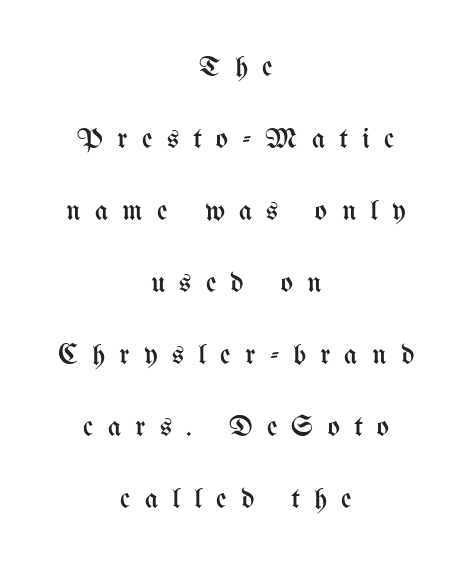
The image shows 29 px regular-weight, condensed type, upright; set centered, loose line spacing (2.48x), unusually wide letter spacing (+0.49 em), not underlined; medium stroke contrast and a medium x-height.
